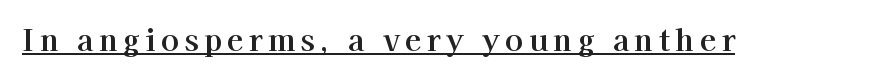
The image shows 30 px serif type, upright; set underlined; high stroke contrast and a medium x-height.
